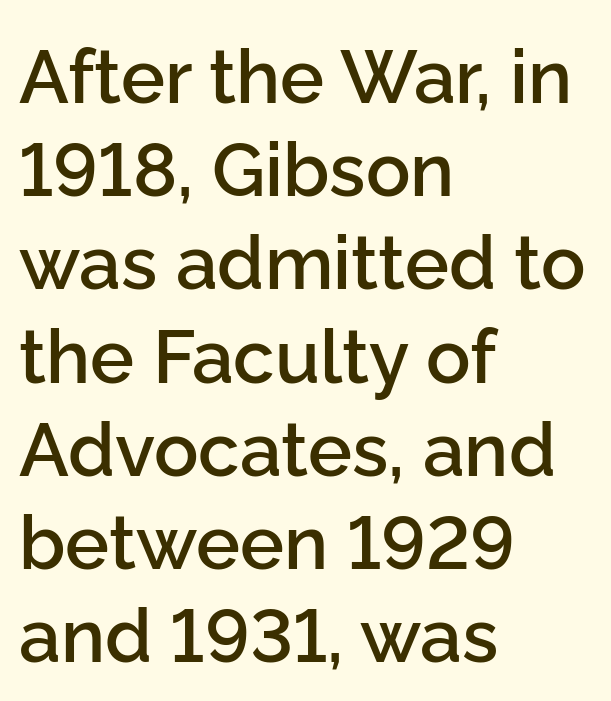
The block of text has a typical density, with ordinary space between rows. Looks like regular typesetting: each glyph gets only the width it needs. Tall strokes in this sample are plumb rather than angled. Caption: standard tracking, unaltered.
